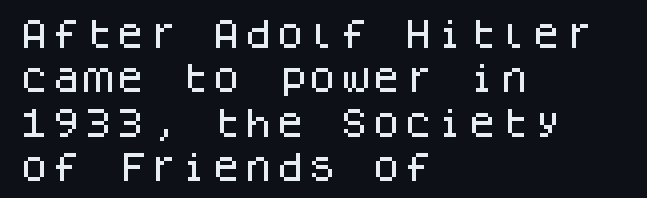
{"serif": "no", "italic": "no", "width": "normal", "stroke_contrast": "low", "x_height": "large", "monospaced": "yes", "underline": "no", "align": "left", "line_spacing": "normal", "line_spacing_ratio": 1.39, "letter_spacing": "normal", "letter_spacing_em": 0.0, "glyph_px": 32}
